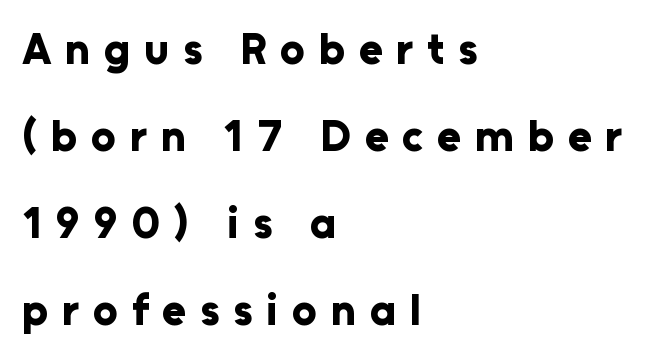
Q: Is the text bold? A: Yes.
Q: Is the text italic (slanted)? A: No, it is upright.
Q: Is the typeface a serif or a sans-serif typeface? A: Sans-serif.
Q: Is the text underlined? A: No.
Q: How is the paragraph aligned? A: Left-aligned.
Q: Is the spacing between letters normal or unusually wide? A: Unusually wide.
Q: Is the spacing between lines tight, normal or loose? A: Loose.
Q: Width (condensed, normal, or wide)? A: Normal.
Q: Stroke contrast? A: Low.
Q: x-height? A: Medium.
Q: Monospaced? A: No.
